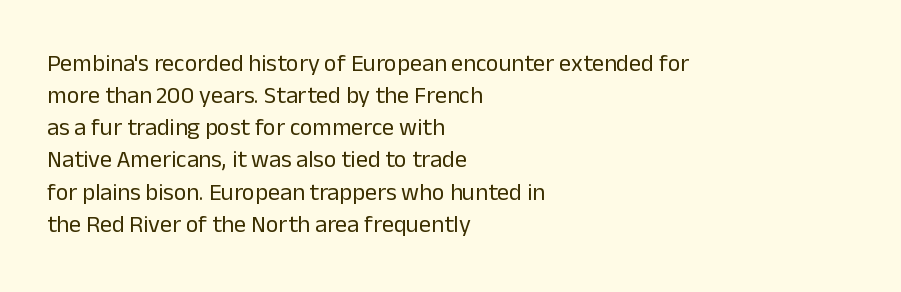
The strip under each line holds only bare page. You could call the tracking neutral — neither tight nor loose. Where is the straight margin? On the left. Upright lettering throughout. The weight tops out at a normal text grade.
